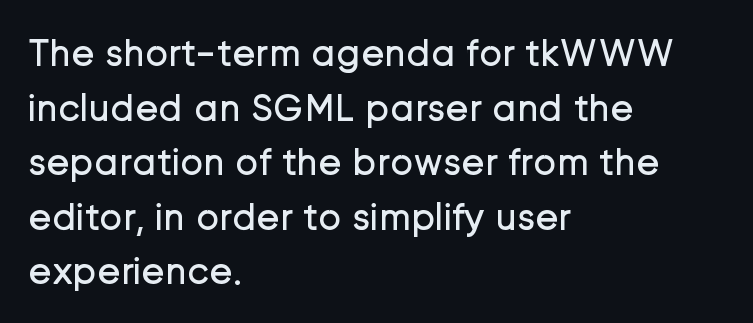
Q: Is the text bold? A: No.
Q: Is the text italic (slanted)? A: No, it is upright.
Q: Is the typeface a serif or a sans-serif typeface? A: Sans-serif.
Q: Is the text underlined? A: No.
Q: How is the paragraph aligned? A: Left-aligned.
Q: Is the spacing between letters normal or unusually wide? A: Normal.
Q: Is the spacing between lines tight, normal or loose? A: Normal.
Q: Width (condensed, normal, or wide)? A: Normal.
Q: Stroke contrast? A: Low.
Q: x-height? A: Medium.
Q: Monospaced? A: No.
